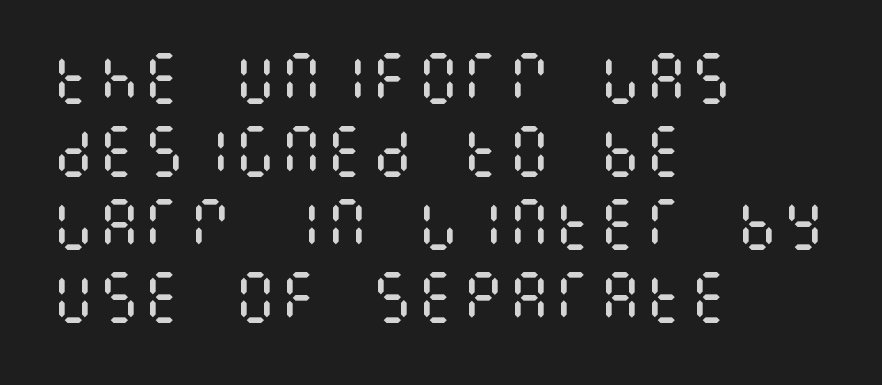
The image shows 57 px regular-weight, condensed type, upright; set left-aligned, normal line spacing (1.28x), normal letter spacing, not underlined; medium stroke contrast and a large x-height.
